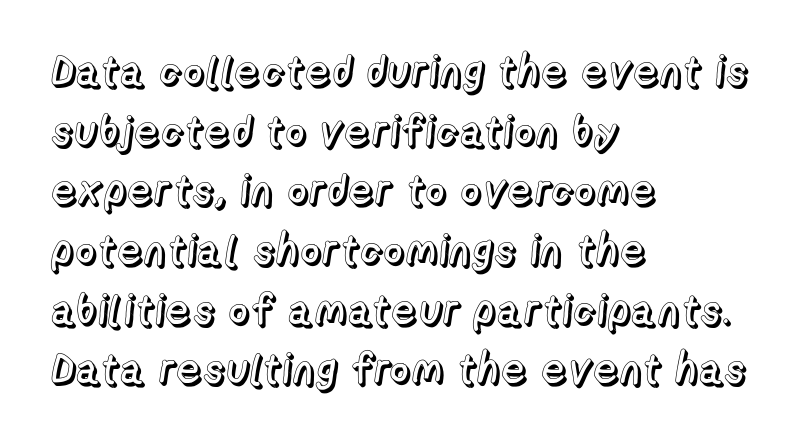
Q: Is the text italic (slanted)? A: Yes.
Q: Is the text underlined? A: No.
Q: How is the paragraph aligned? A: Left-aligned.
Q: Is the spacing between letters normal or unusually wide? A: Normal.
Q: Is the spacing between lines tight, normal or loose? A: Normal.
Q: Width (condensed, normal, or wide)? A: Normal.
Q: x-height? A: Medium.
Q: Monospaced? A: No.
